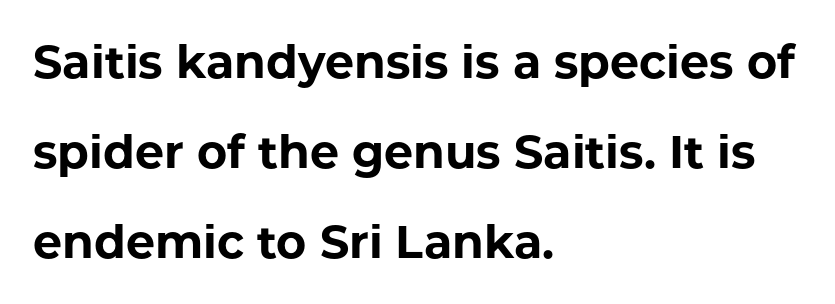
Q: Is the text bold? A: Yes.
Q: Is the text italic (slanted)? A: No, it is upright.
Q: Is the typeface a serif or a sans-serif typeface? A: Sans-serif.
Q: Is the text underlined? A: No.
Q: How is the paragraph aligned? A: Left-aligned.
Q: Is the spacing between letters normal or unusually wide? A: Normal.
Q: Is the spacing between lines tight, normal or loose? A: Loose.
Q: Width (condensed, normal, or wide)? A: Normal.
Q: Stroke contrast? A: Low.
Q: x-height? A: Medium.
Q: Monospaced? A: No.
